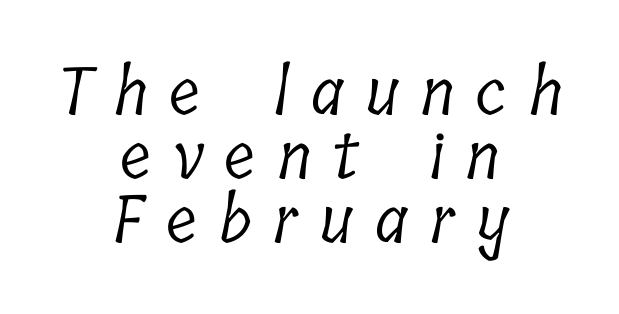
Q: Is the text bold? A: No.
Q: Is the typeface a serif or a sans-serif typeface? A: Serif.
Q: Is the text underlined? A: No.
Q: How is the paragraph aligned? A: Centered.
Q: Is the spacing between letters normal or unusually wide? A: Unusually wide.
Q: Is the spacing between lines tight, normal or loose? A: Tight.
Q: Width (condensed, normal, or wide)? A: Condensed.
Q: Stroke contrast? A: Low.
Q: x-height? A: Medium.
Q: Monospaced? A: No.
